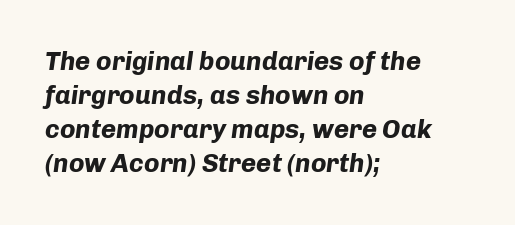
Look at the stroke-to-counter ratio: heavy, a bold. The baseline area is clear. An italicized treatment has been applied to the whole sample. The text block is weighted toward the left margin, trailing off unevenly rightward.
